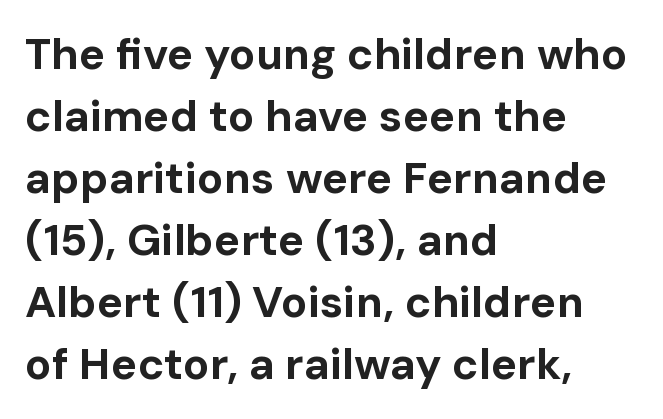
Q: Is the text bold? A: Yes.
Q: Is the text italic (slanted)? A: No, it is upright.
Q: Is the typeface a serif or a sans-serif typeface? A: Sans-serif.
Q: Is the text underlined? A: No.
Q: How is the paragraph aligned? A: Left-aligned.
Q: Is the spacing between letters normal or unusually wide? A: Normal.
Q: Is the spacing between lines tight, normal or loose? A: Normal.
Q: Width (condensed, normal, or wide)? A: Normal.
Q: Stroke contrast? A: Low.
Q: x-height? A: Medium.
Q: Monospaced? A: No.
